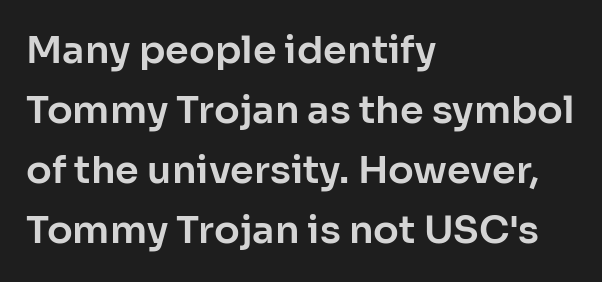
{"serif": "no", "italic": "no", "width": "normal", "stroke_contrast": "low", "x_height": "medium", "monospaced": "no", "underline": "no", "align": "left", "line_spacing": "normal", "line_spacing_ratio": 1.58, "letter_spacing": "normal", "letter_spacing_em": 0.0, "glyph_px": 38}
